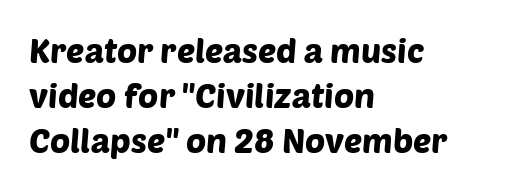
The letters carry no serifs — their stems end cleanly without finishing strokes. The ragged edge is on the right, which tells us the setting is flush left. Leading matches the norm, producing a regular column. Note the varied advance widths — an 'i' is clearly narrower than an 'm'. Check the space under the baseline: it is left empty.
